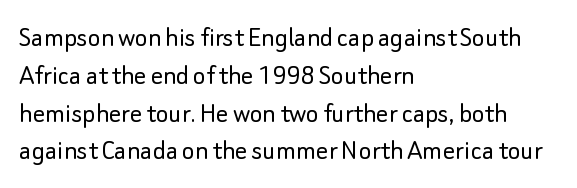
The image shows 30 px light sans-serif type, upright; set left-aligned, normal line spacing (1.26x), normal letter spacing, not underlined; low stroke contrast and a small x-height.
